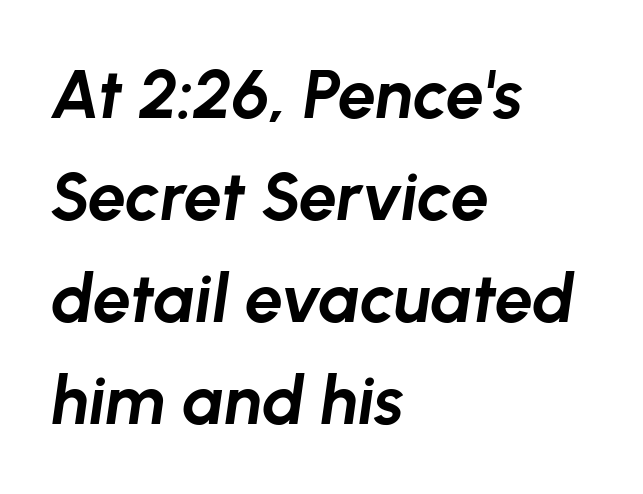
Q: Is the text bold? A: Yes.
Q: Is the text italic (slanted)? A: Yes, it leans right by about 8 degrees.
Q: Is the text underlined? A: No.
Q: How is the paragraph aligned? A: Left-aligned.
Q: Is the spacing between letters normal or unusually wide? A: Normal.
Q: Is the spacing between lines tight, normal or loose? A: Normal.
Q: Width (condensed, normal, or wide)? A: Normal.
Q: Stroke contrast? A: Low.
Q: x-height? A: Medium.
Q: Monospaced? A: No.
